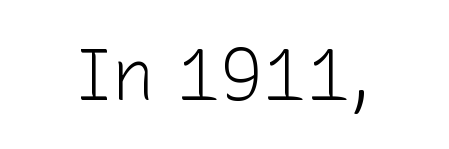
Bare-footed words on every line. Proportional: the letters do not fall into vertical columns. These lines keep a tight, regular rhythm from letter to letter. Compared with a typical body face, this is equally light or lighter still. The letters stand straight up with perfectly vertical stems.
